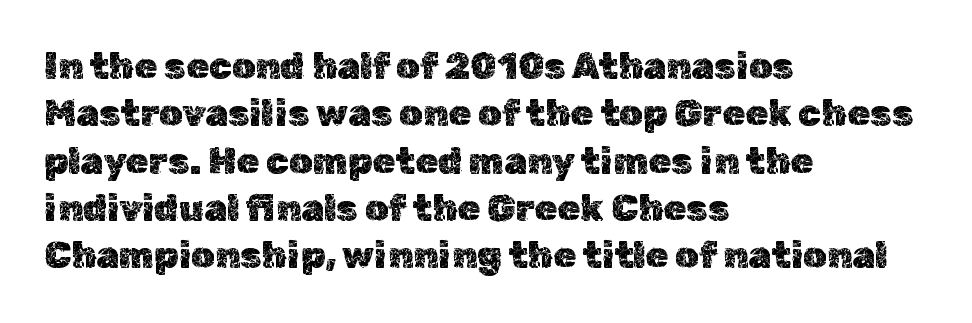
{"italic": "no", "width": "normal", "x_height": "medium", "monospaced": "no", "underline": "no", "align": "left", "line_spacing": "normal", "line_spacing_ratio": 1.28, "letter_spacing": "normal", "letter_spacing_em": 0.0, "glyph_px": 37}
